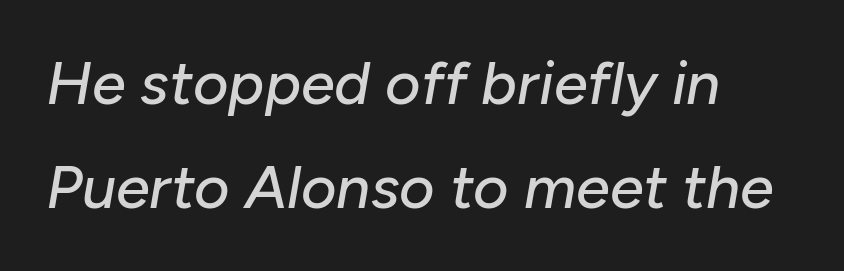
Typeset ragged right — the left edge is the straight one. Each word holds together tightly as a unit, with standard inter-letter gaps. A typesetter would call this proportional, since set widths differ per character. Nobody drew a line under any word here. Posture: slanted.
